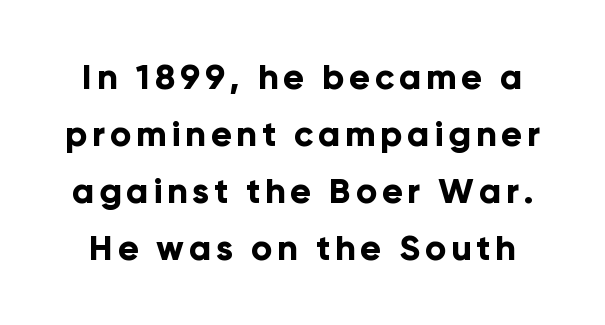
The glyphs have the mass of a bold cut. A typesetter would call this leading conventional body-copy spacing. Does the lettering tilt? It doesn't — this is upright. A sans-serif font was chosen for this passage.
